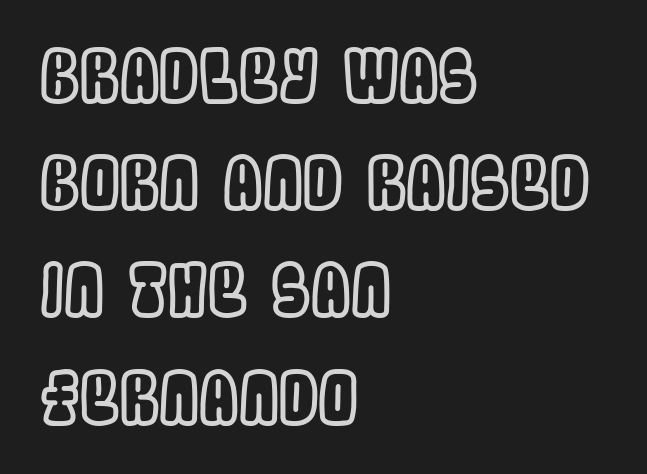
This sample uses plain, unmodified letter spacing. A typesetter would call this proportional, since set widths differ per character. A clean baseline with only descenders dipping below it. The rendering anchors every line to the left-hand side. Notice how the stems are strictly vertical — no italics here.
